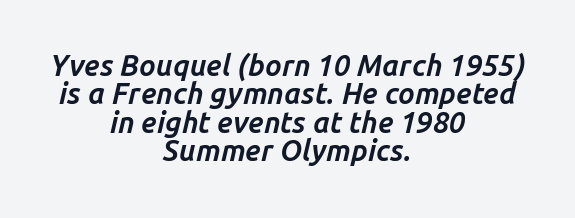
Q: Is the text bold? A: Yes.
Q: Is the text italic (slanted)? A: Yes, it leans right by about 14 degrees.
Q: Is the text underlined? A: No.
Q: How is the paragraph aligned? A: Centered.
Q: Is the spacing between letters normal or unusually wide? A: Normal.
Q: Is the spacing between lines tight, normal or loose? A: Tight.
Q: Width (condensed, normal, or wide)? A: Normal.
Q: Stroke contrast? A: Low.
Q: x-height? A: Medium.
Q: Monospaced? A: No.
